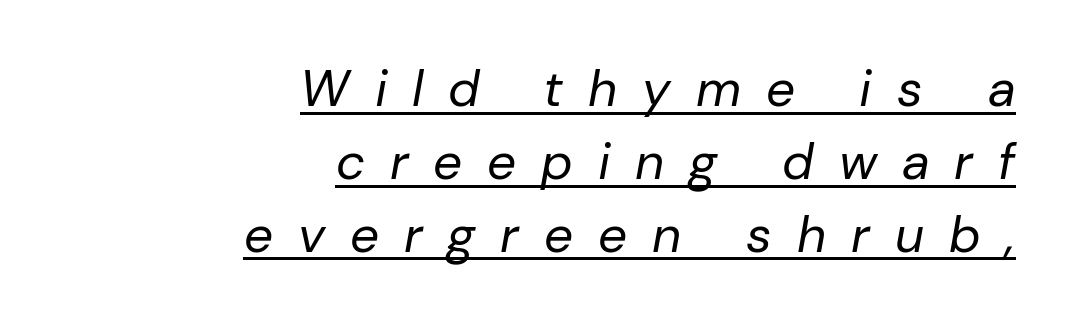
Students, observe the line beneath the letters — that is underlining. The rendering uses a moderate line-height, typical for paragraphs. The passage shown is typed in a proportional face where columns would drift. Line ends are locked; line starts wander. Inter-character spacing is expanded well beyond the font's built-in metrics.
